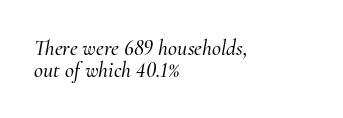
Q: Is the text italic (slanted)? A: Yes, it leans right by about 10 degrees.
Q: Is the text underlined? A: No.
Q: How is the paragraph aligned? A: Left-aligned.
Q: Is the spacing between letters normal or unusually wide? A: Normal.
Q: Is the spacing between lines tight, normal or loose? A: Tight.
